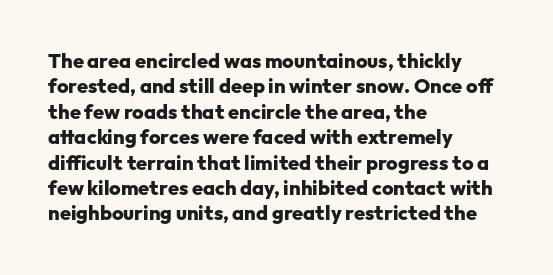
Characters follow at the spacing the type designer built in. What's the leading like? Ordinary, nothing unusual. Horizontal alignment here is leftward, the default for most running prose. The words here are not underlined. The typesetting leans heavy: a genuine bold.
